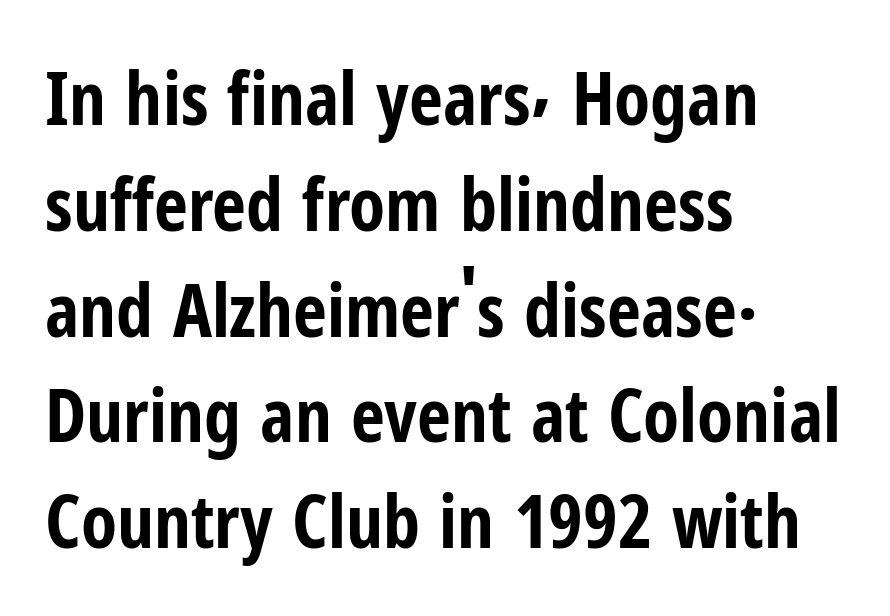
The image shows 74 px bold, condensed sans-serif type, upright; set left-aligned, normal line spacing (1.43x), normal letter spacing, not underlined; low stroke contrast and a medium x-height.
